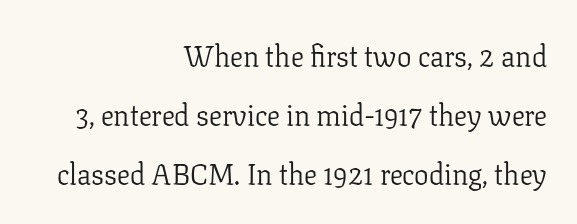
Q: Is the text bold? A: No.
Q: Is the text italic (slanted)? A: No, it is upright.
Q: Is the typeface a serif or a sans-serif typeface? A: Serif.
Q: Is the text underlined? A: No.
Q: How is the paragraph aligned? A: Right-aligned.
Q: Is the spacing between letters normal or unusually wide? A: Normal.
Q: Is the spacing between lines tight, normal or loose? A: Loose.
Q: Width (condensed, normal, or wide)? A: Normal.
Q: Stroke contrast? A: Low.
Q: x-height? A: Medium.
Q: Monospaced? A: No.
